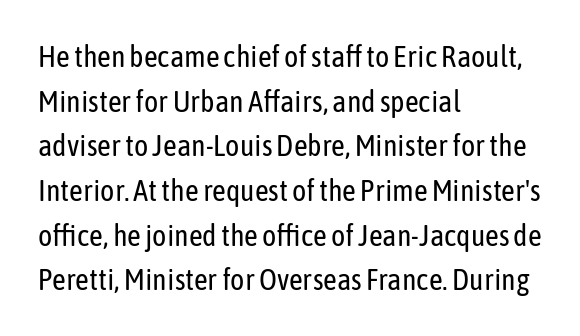
The ragged edge is on the right, which tells us the setting is flush left. The rendering uses natural spacing where letterforms have individual widths. Glance below the letters and you will spot only blank space. Does the type have serifs? No, each stem ends abruptly. Observe the ordinary spacing: letters are neighbours, not strangers. Heft: none added — not bold.
